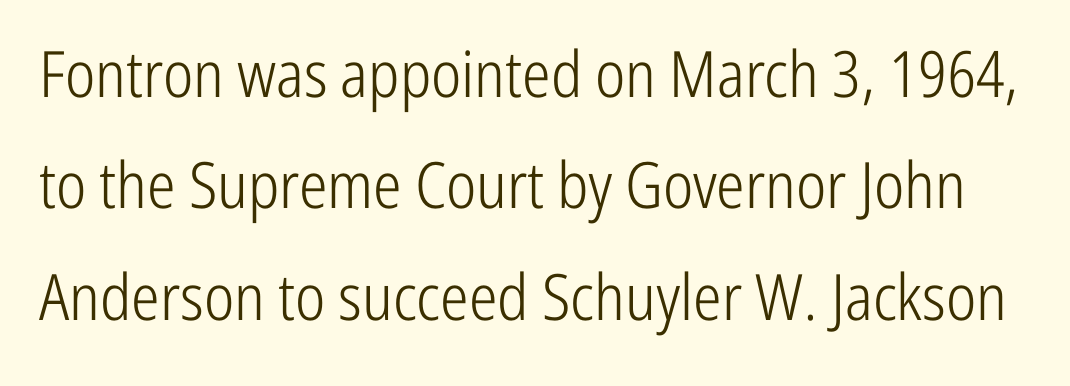
Ink coverage per letter is moderate at most. Italic: no, the glyphs are upright roman. The string is rendered with underlining switched off. Compared with typical body copy, the letter spacing here is the same. A sans-serif font was chosen for this passage. These lines are rendered in a variable-pitch font.
